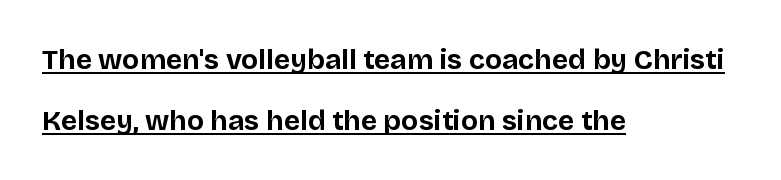
The image shows 28 px bold sans-serif type, upright; set left-aligned, loose line spacing (2.17x), normal letter spacing, underlined; low stroke contrast and a large x-height.
